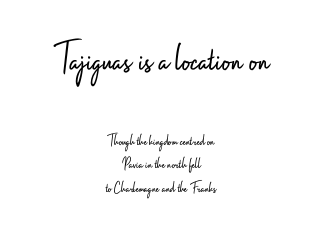
The image shows 41 px light, condensed sans-serif type; set centered, normal line spacing (1.45x), normal letter spacing, not underlined; the first (top) block is 2.56x larger; low stroke contrast and a small x-height.
